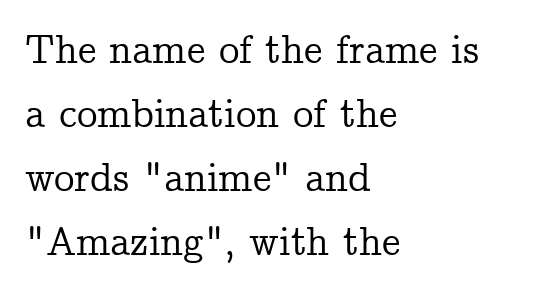
{"serif": "yes", "italic": "no", "width": "normal", "stroke_contrast": "low", "x_height": "medium", "monospaced": "no", "underline": "no", "align": "left", "line_spacing": "normal", "line_spacing_ratio": 1.56, "letter_spacing": "normal", "letter_spacing_em": 0.0, "glyph_px": 41}
